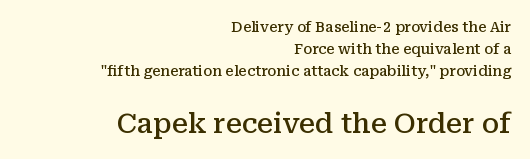
Q: Is the text bold? A: Semi-bold.
Q: Is the text italic (slanted)? A: No, it is upright.
Q: Is the text underlined? A: No.
Q: How is the paragraph aligned? A: Right-aligned.
Q: Is the spacing between letters normal or unusually wide? A: Normal.
Q: Is the spacing between lines tight, normal or loose? A: Normal.
Q: Which block of text is set in a larger size, the first (top) or the second (bottom)? A: The second (bottom) one.
